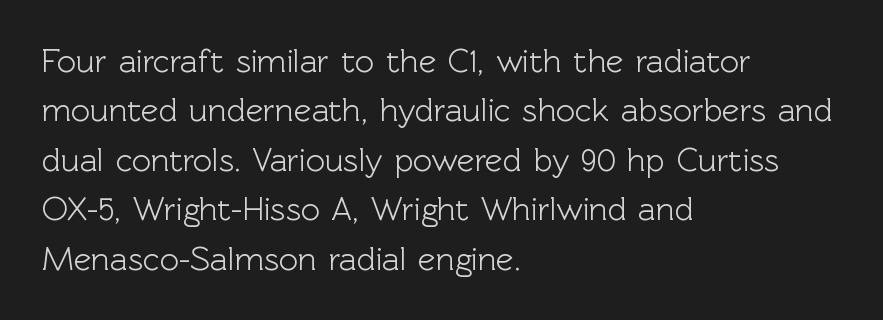
The image shows 33 px sans-serif type, upright; set left-aligned, normal line spacing (1.5x), normal letter spacing, not underlined; a medium x-height.
